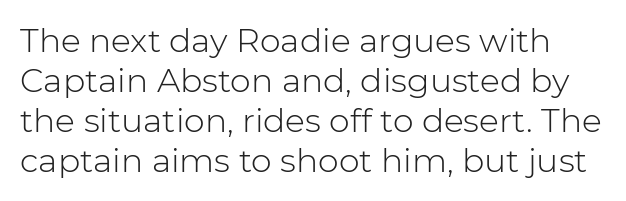
Q: Is the text bold? A: No.
Q: Is the text italic (slanted)? A: No, it is upright.
Q: Is the typeface a serif or a sans-serif typeface? A: Sans-serif.
Q: Is the text underlined? A: No.
Q: Is the spacing between letters normal or unusually wide? A: Normal.
Q: Width (condensed, normal, or wide)? A: Normal.
Q: Stroke contrast? A: Low.
Q: x-height? A: Medium.
Q: Monospaced? A: No.
